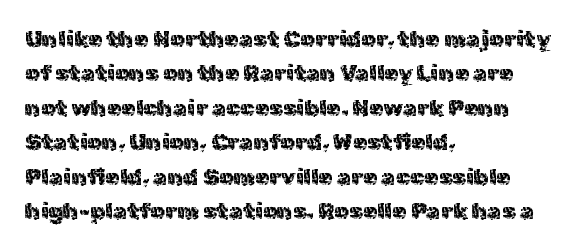
The image shows 23 px text type, upright; set left-aligned, normal line spacing (1.5x), normal letter spacing, not underlined.
